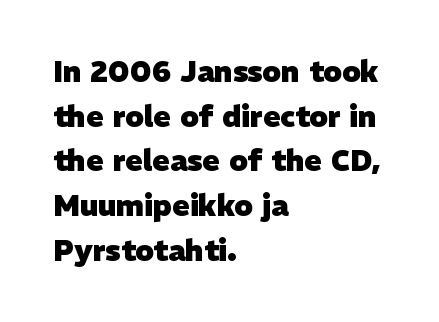
Q: Is the text bold? A: Yes.
Q: Is the typeface a serif or a sans-serif typeface? A: Sans-serif.
Q: Is the text underlined? A: No.
Q: How is the paragraph aligned? A: Left-aligned.
Q: Is the spacing between letters normal or unusually wide? A: Normal.
Q: Is the spacing between lines tight, normal or loose? A: Normal.
Q: Width (condensed, normal, or wide)? A: Normal.
Q: Stroke contrast? A: Low.
Q: x-height? A: Medium.
Q: Monospaced? A: No.
